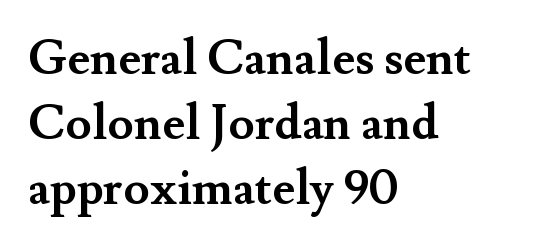
{"serif": "yes", "italic": "no", "bold": "yes", "weight": "semibold", "width": "normal", "stroke_contrast": "medium", "x_height": "small", "monospaced": "no", "underline": "no", "align": "left", "line_spacing": "normal", "line_spacing_ratio": 1.35, "letter_spacing": "normal", "letter_spacing_em": 0.0, "glyph_px": 48}
